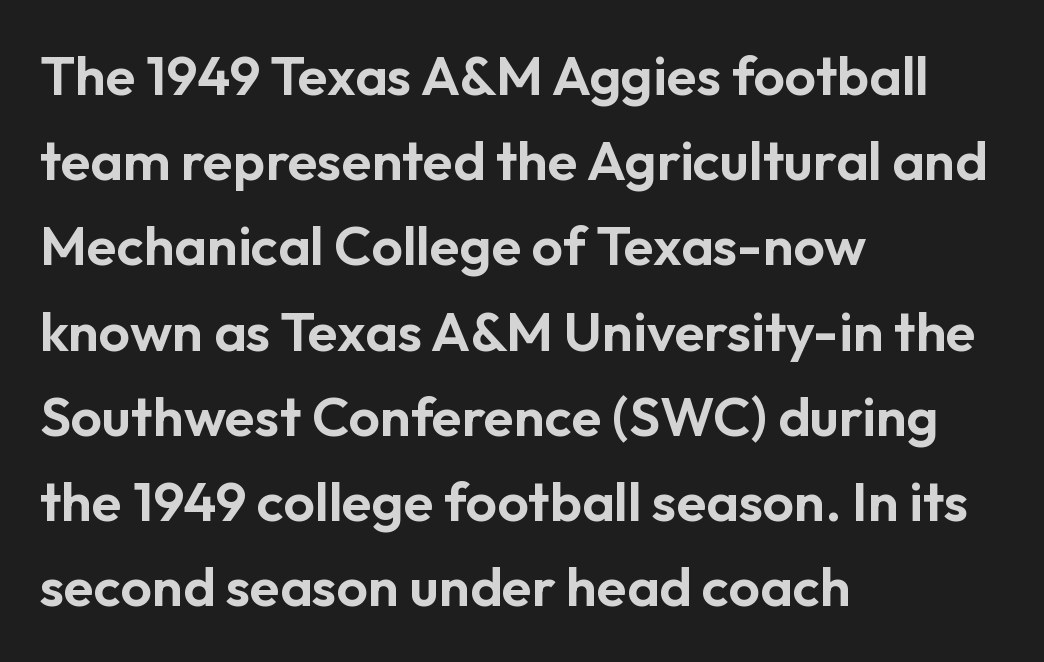
{"serif": "no", "italic": "no", "width": "normal", "stroke_contrast": "low", "x_height": "medium", "monospaced": "no", "underline": "no", "align": "left", "line_spacing": "normal", "line_spacing_ratio": 1.55, "letter_spacing": "normal", "letter_spacing_em": 0.0, "glyph_px": 55}
